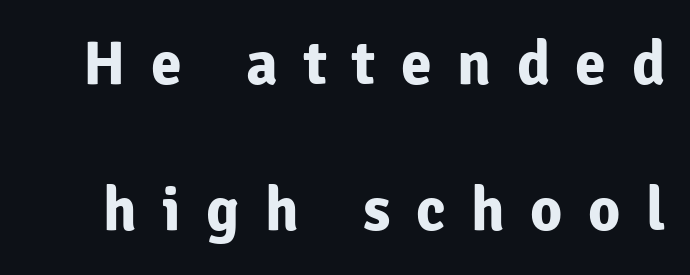
The image shows 62 px bold sans-serif type, upright; set loose line spacing (2.36x), unusually wide letter spacing (+0.41 em), not underlined; low stroke contrast and a medium x-height.
